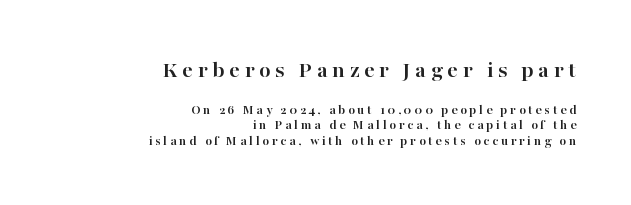
Horizontally, the lines are justified to the trailing edge only. The lines are packed closely together with very little leading. The letters stand upright; this is a roman face. Set as a true bold cut, around the 700 mark. The face used here appears at its bigger size in the upper chunk.
